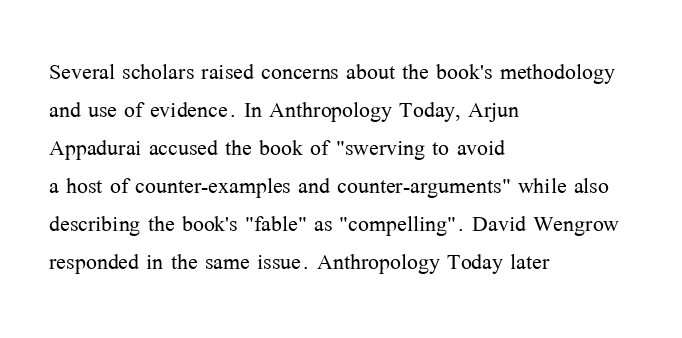
{"serif": "yes", "italic": "no", "bold": "no", "weight": "light", "width": "normal", "stroke_contrast": "medium", "x_height": "medium", "monospaced": "no", "underline": "no", "align": "left", "line_spacing": "normal", "line_spacing_ratio": 1.31, "letter_spacing": "normal", "letter_spacing_em": 0.0, "glyph_px": 29}
